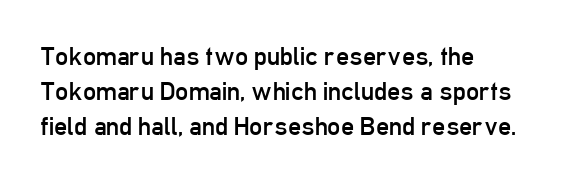
How are the letters spaced? Ordinarily, with no added tracking. Has an underline been added? It has not. Honestly, the row spacing looks completely unremarkable. The font is comparable to plain body text, perhaps lighter. Visually the block forms a straight wall on the left and a jagged coastline on the right.
